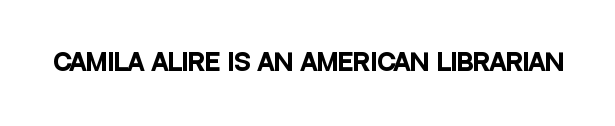
{"italic": "no", "bold": "yes", "underline": "no", "letter_spacing": "normal", "letter_spacing_em": 0.0, "glyph_px": 23}
